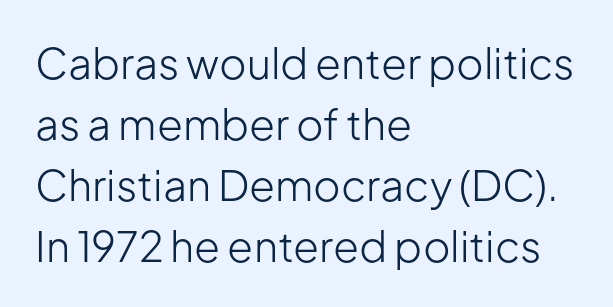
{"serif": "no", "italic": "no", "bold": "no", "weight": "light", "width": "normal", "stroke_contrast": "low", "x_height": "medium", "monospaced": "no", "underline": "no", "align": "left", "line_spacing": "normal", "line_spacing_ratio": 1.45, "letter_spacing": "normal", "letter_spacing_em": 0.0, "glyph_px": 42}
